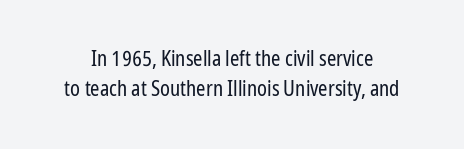
Q: Is the text bold? A: No.
Q: Is the text italic (slanted)? A: No, it is upright.
Q: Is the text underlined? A: No.
Q: Is the spacing between letters normal or unusually wide? A: Normal.
Q: Is the spacing between lines tight, normal or loose? A: Normal.
